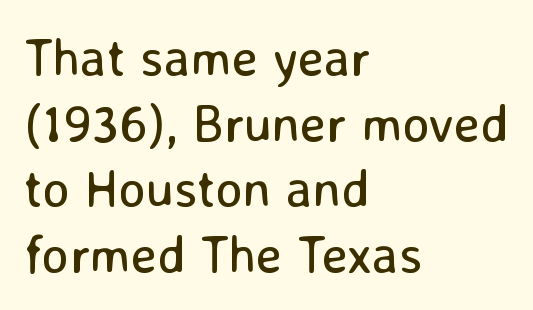
Q: Is the text bold? A: No.
Q: Is the text italic (slanted)? A: No, it is upright.
Q: Is the typeface a serif or a sans-serif typeface? A: Sans-serif.
Q: Is the text underlined? A: No.
Q: How is the paragraph aligned? A: Left-aligned.
Q: Is the spacing between letters normal or unusually wide? A: Normal.
Q: Is the spacing between lines tight, normal or loose? A: Normal.
Q: Width (condensed, normal, or wide)? A: Normal.
Q: Stroke contrast? A: Low.
Q: x-height? A: Medium.
Q: Monospaced? A: No.
